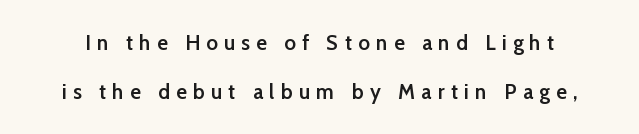
Strokes here are thickened, but only to semibold level. Short note: letters widely spaced. Descenders are the only things crossing below the line. The letters stand upright; this is a roman face. One glance says open: line gaps are wider than usual.
